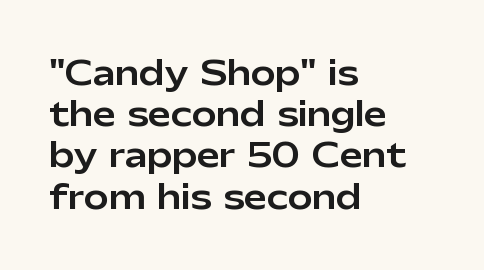
Q: Is the text italic (slanted)? A: No, it is upright.
Q: Is the typeface a serif or a sans-serif typeface? A: Sans-serif.
Q: Is the text underlined? A: No.
Q: How is the paragraph aligned? A: Left-aligned.
Q: Is the spacing between letters normal or unusually wide? A: Normal.
Q: Is the spacing between lines tight, normal or loose? A: Normal.
Q: Width (condensed, normal, or wide)? A: Normal.
Q: Stroke contrast? A: Low.
Q: x-height? A: Medium.
Q: Monospaced? A: No.
